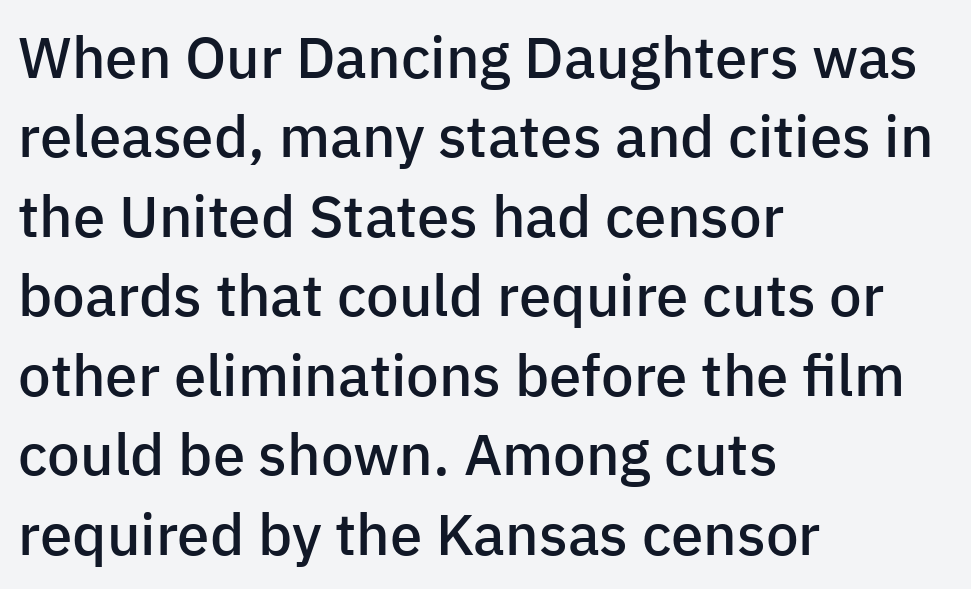
The image shows 58 px semibold sans-serif type, upright; set left-aligned, normal line spacing (1.37x), normal letter spacing, not underlined; low stroke contrast and a medium x-height.
